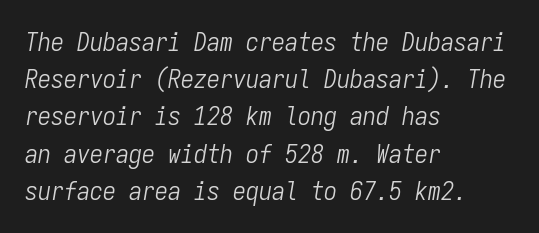
Q: Is the text bold? A: No.
Q: Is the text italic (slanted)? A: Yes, it leans right by about 9 degrees.
Q: Is the text underlined? A: No.
Q: How is the paragraph aligned? A: Left-aligned.
Q: Is the spacing between letters normal or unusually wide? A: Normal.
Q: Is the spacing between lines tight, normal or loose? A: Normal.
